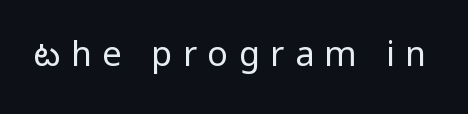
The image shows 34 px regular-weight, condensed sans-serif type, upright; set unusually wide letter spacing (+0.31 em), not underlined; low stroke contrast.
